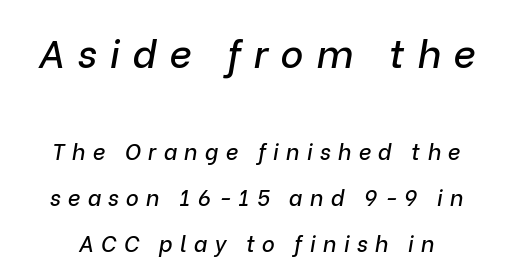
Q: Is the text italic (slanted)? A: Yes, it leans right by about 9 degrees.
Q: Is the text underlined? A: No.
Q: Is the spacing between letters normal or unusually wide? A: Unusually wide.
Q: Is the spacing between lines tight, normal or loose? A: Loose.
Q: Which block of text is set in a larger size, the first (top) or the second (bottom)? A: The first (top) one.
Q: Width (condensed, normal, or wide)? A: Normal.
Q: Stroke contrast? A: Low.
Q: x-height? A: Medium.
Q: Monospaced? A: No.
